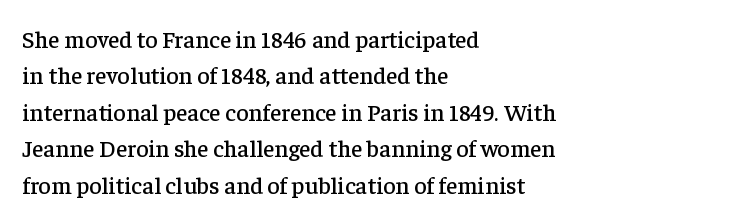
A normal amount of white space separates one row of letters from the next. Is there any slant? The stems are plumb. Nobody touched the tracking dial on this one. Quick note: underline off.
